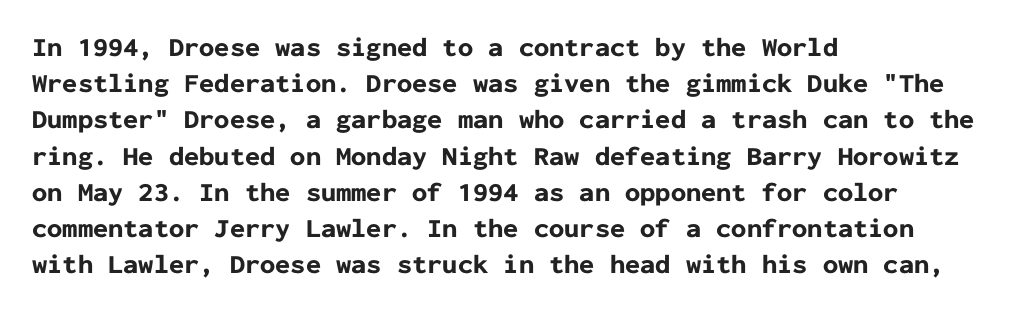
Q: Is the text bold? A: Yes.
Q: Is the text italic (slanted)? A: No, it is upright.
Q: Is the text underlined? A: No.
Q: How is the paragraph aligned? A: Left-aligned.
Q: Is the spacing between letters normal or unusually wide? A: Normal.
Q: Is the spacing between lines tight, normal or loose? A: Normal.
